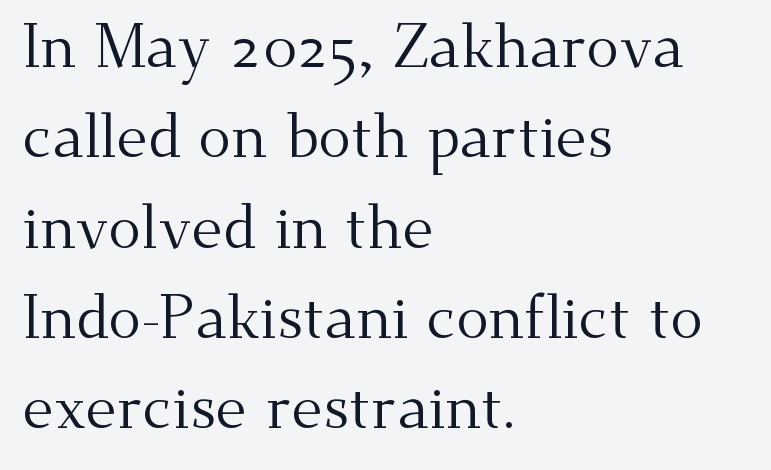
{"serif": "yes", "italic": "no", "bold": "no", "weight": "regular", "width": "normal", "stroke_contrast": "medium", "x_height": "small", "monospaced": "no", "underline": "no", "align": "left", "line_spacing": "normal", "line_spacing_ratio": 1.48, "letter_spacing": "normal", "letter_spacing_em": 0.0, "glyph_px": 61}
